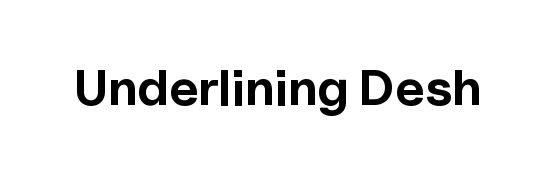
I'd describe the lettering as bold — thick and assertive. The type is set solid horizontally, with unmodified tracking. Note: no serifs on the glyphs. Posture: vertical. This rendering features lettering with no underline. Is this a fixed-width face? No — the glyphs have proportional, varying widths.
